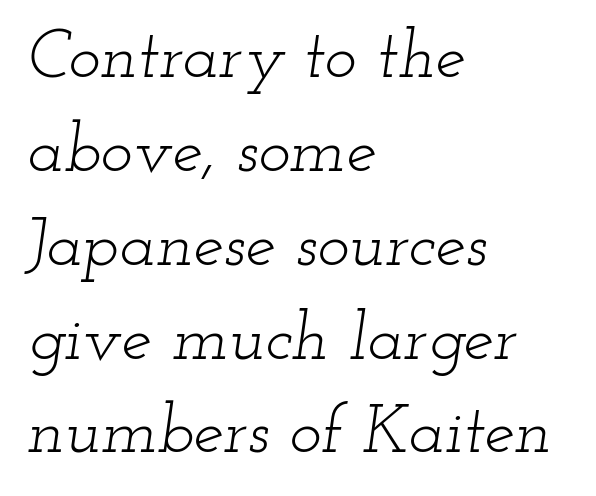
Each letter keeps its own natural width here, so spacing adapts to shape. Each letter's strokes conclude with small projecting serifs. These lines sit exactly where default settings would place them. A typesetter would mark this as italic.
